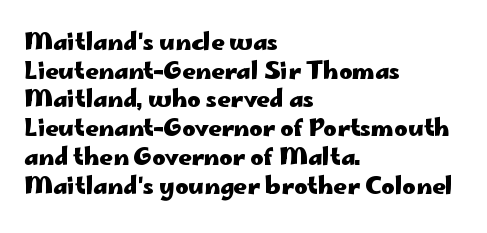
Q: Is the text bold? A: Yes.
Q: Is the text italic (slanted)? A: No, it is upright.
Q: Is the text underlined? A: No.
Q: How is the paragraph aligned? A: Left-aligned.
Q: Is the spacing between letters normal or unusually wide? A: Normal.
Q: Is the spacing between lines tight, normal or loose? A: Normal.
